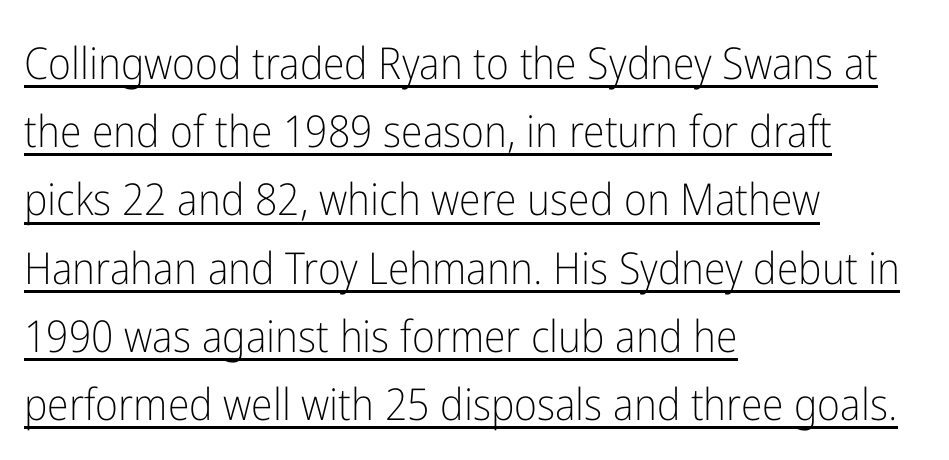
The image shows 44 px light, condensed sans-serif type, upright; set left-aligned, normal line spacing (1.55x), normal letter spacing, underlined; low stroke contrast and a medium x-height.
